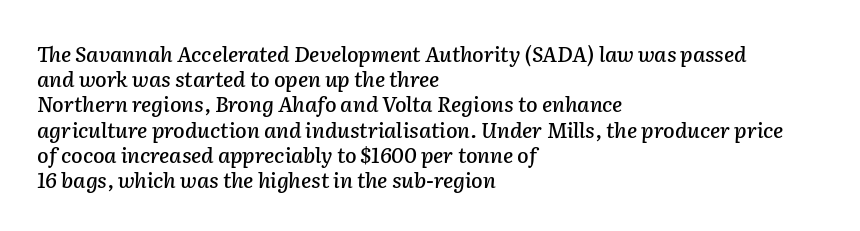
{"italic": "yes", "lean": "right", "slant_degrees": 2, "underline": "no", "align": "left", "line_spacing_ratio": 1.2, "letter_spacing": "normal", "letter_spacing_em": 0.0, "glyph_px": 21}
